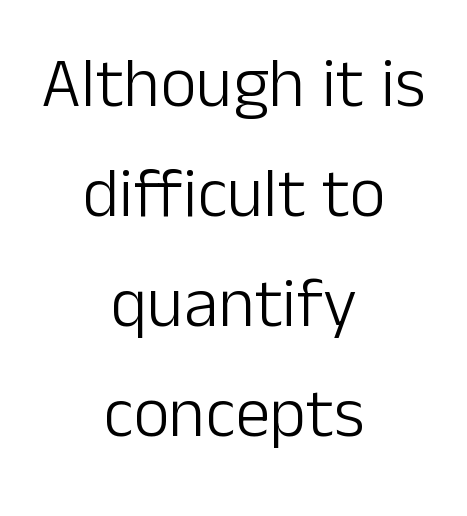
Q: Is the text bold? A: No.
Q: Is the text italic (slanted)? A: No, it is upright.
Q: Is the typeface a serif or a sans-serif typeface? A: Sans-serif.
Q: Is the text underlined? A: No.
Q: How is the paragraph aligned? A: Centered.
Q: Is the spacing between letters normal or unusually wide? A: Normal.
Q: Is the spacing between lines tight, normal or loose? A: Normal.
Q: Width (condensed, normal, or wide)? A: Normal.
Q: Stroke contrast? A: Low.
Q: x-height? A: Medium.
Q: Monospaced? A: No.
